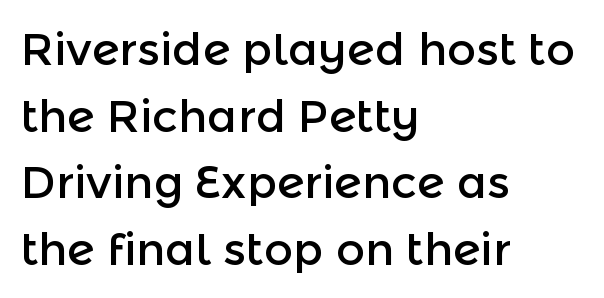
{"serif": "no", "italic": "no", "width": "normal", "x_height": "medium", "monospaced": "no", "underline": "no", "align": "left", "line_spacing": "normal", "line_spacing_ratio": 1.48, "letter_spacing": "normal", "letter_spacing_em": 0.0, "glyph_px": 45}
